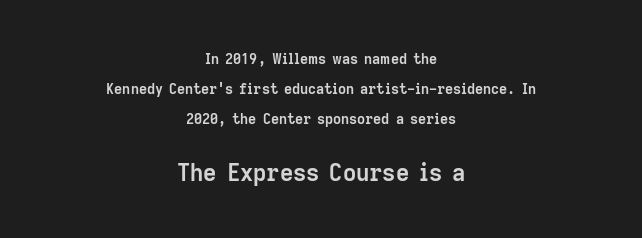
{"italic": "no", "bold": "yes", "underline": "no", "align": "center", "line_spacing": "loose", "line_spacing_ratio": 2.13, "letter_spacing": "normal", "letter_spacing_em": 0.0, "larger_block": "second", "size_ratio": 1.64, "glyph_px": 23}
